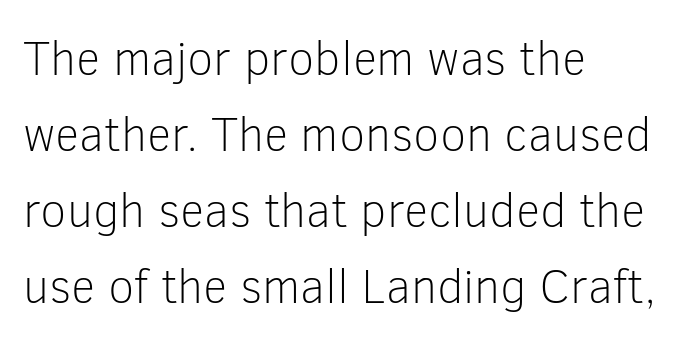
The image shows 48 px light sans-serif type, upright; set left-aligned, normal line spacing (1.58x), normal letter spacing, not underlined; low stroke contrast and a medium x-height.
